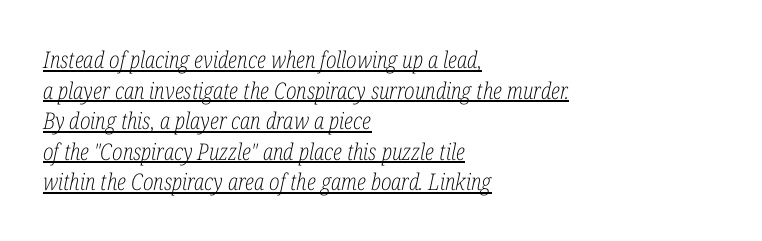
The image shows 23 px text type, italic (leaning right); set left-aligned, normal line spacing (1.33x), normal letter spacing, underlined.
